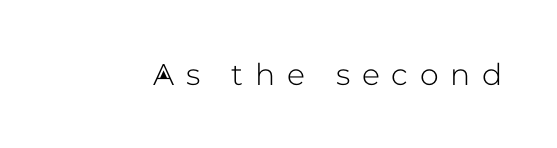
The image shows 30 px sans-serif type, upright; set unusually wide letter spacing (+0.39 em), not underlined; low stroke contrast and a medium x-height.
